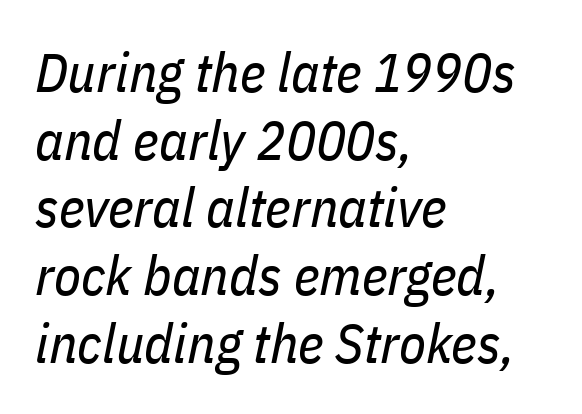
Q: Is the text bold? A: No.
Q: Is the text italic (slanted)? A: Yes, it leans right by about 11 degrees.
Q: Is the text underlined? A: No.
Q: How is the paragraph aligned? A: Left-aligned.
Q: Is the spacing between letters normal or unusually wide? A: Normal.
Q: Width (condensed, normal, or wide)? A: Condensed.
Q: Stroke contrast? A: Low.
Q: x-height? A: Medium.
Q: Monospaced? A: No.
